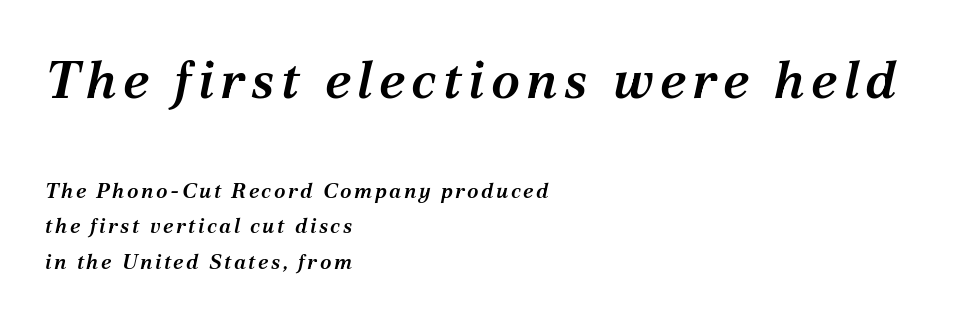
{"serif": "yes", "italic": "yes", "lean": "right", "slant_degrees": 12, "bold": "semi", "weight": "semibold", "width": "normal", "stroke_contrast": "medium", "x_height": "medium", "monospaced": "no", "underline": "no", "align": "left", "line_spacing": "normal", "line_spacing_ratio": 1.69, "larger_block": "first", "size_ratio": 2.52, "glyph_px": 53}
